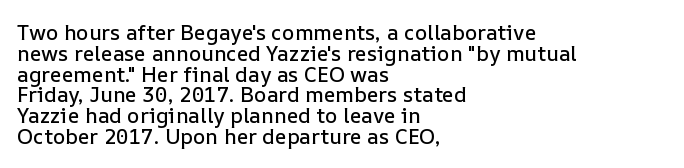
Q: Is the text italic (slanted)? A: No, it is upright.
Q: Is the text underlined? A: No.
Q: How is the paragraph aligned? A: Left-aligned.
Q: Is the spacing between letters normal or unusually wide? A: Normal.
Q: Is the spacing between lines tight, normal or loose? A: Tight.
